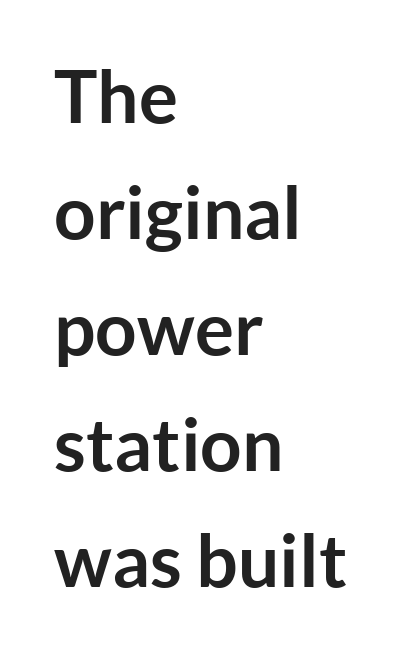
Casual observation: everything's shoved over to the left. Just letters on the line, the space beneath them empty. Do the letters lean? They stand straight. Type style note: lacks serifs.
